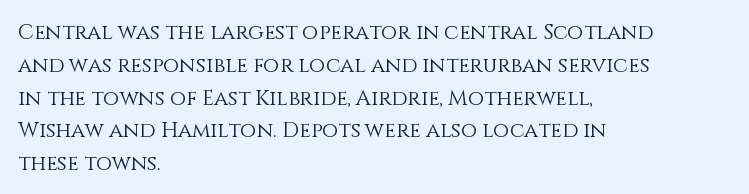
Q: Is the text bold? A: No.
Q: Is the text italic (slanted)? A: No, it is upright.
Q: Is the text underlined? A: No.
Q: How is the paragraph aligned? A: Left-aligned.
Q: Is the spacing between letters normal or unusually wide? A: Normal.
Q: Is the spacing between lines tight, normal or loose? A: Normal.
